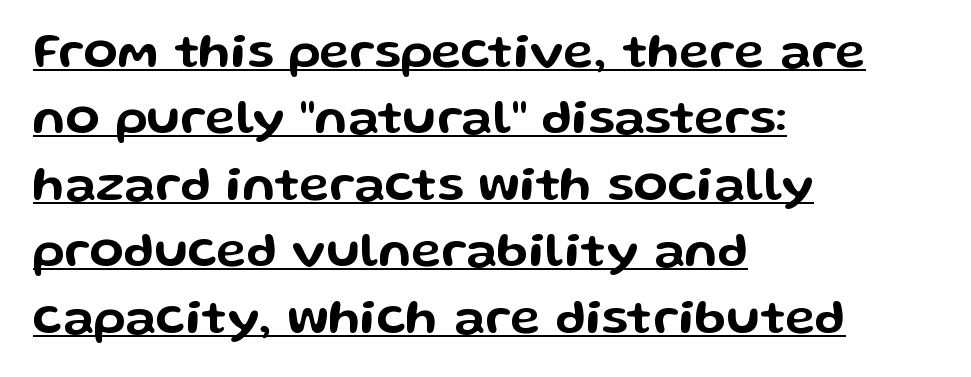
The image shows 50 px wide sans-serif type, upright; set left-aligned, normal line spacing (1.33x), normal letter spacing, underlined; low stroke contrast and a medium x-height.
